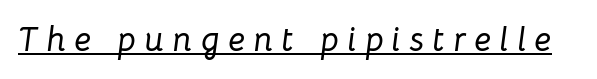
The image shows 34 px text type, italic (leaning right); set unusually wide letter spacing (+0.25 em), underlined; low stroke contrast and a medium x-height.
